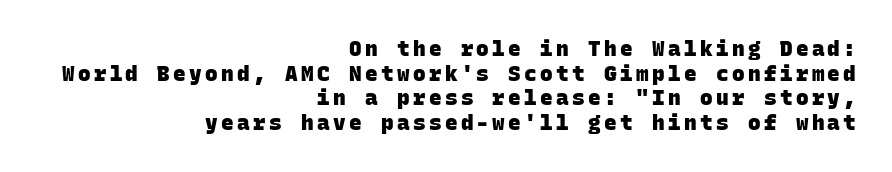
The image shows 21 px bold type; set right-aligned, line spacing 1.17x, not underlined.
